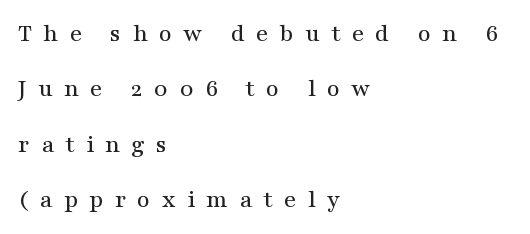
{"italic": "no", "underline": "no", "align": "left", "line_spacing": "loose", "line_spacing_ratio": 2.22, "letter_spacing": "wide", "letter_spacing_em": 0.45, "glyph_px": 25}
